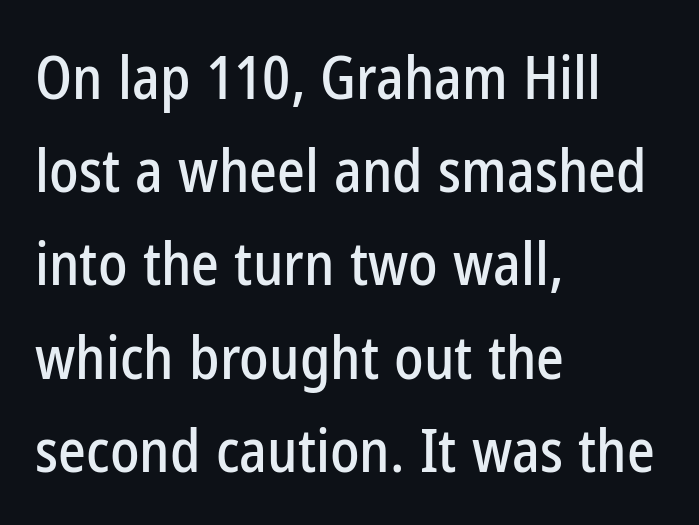
Q: Is the text italic (slanted)? A: No, it is upright.
Q: Is the typeface a serif or a sans-serif typeface? A: Sans-serif.
Q: Is the text underlined? A: No.
Q: How is the paragraph aligned? A: Left-aligned.
Q: Is the spacing between letters normal or unusually wide? A: Normal.
Q: Is the spacing between lines tight, normal or loose? A: Normal.
Q: Width (condensed, normal, or wide)? A: Condensed.
Q: Stroke contrast? A: Low.
Q: x-height? A: Medium.
Q: Monospaced? A: No.
